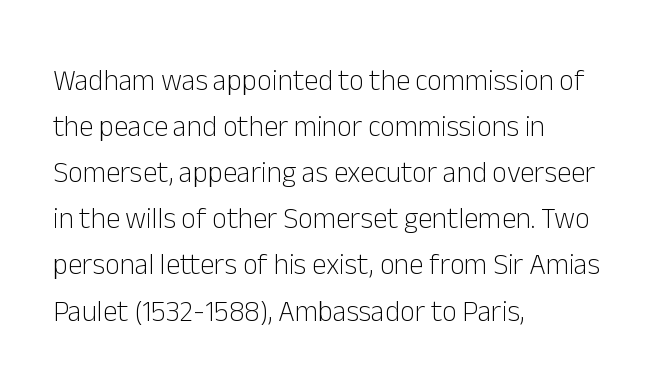
The image shows 29 px light sans-serif type, upright; set left-aligned, normal line spacing (1.59x), normal letter spacing, not underlined; low stroke contrast and a medium x-height.
